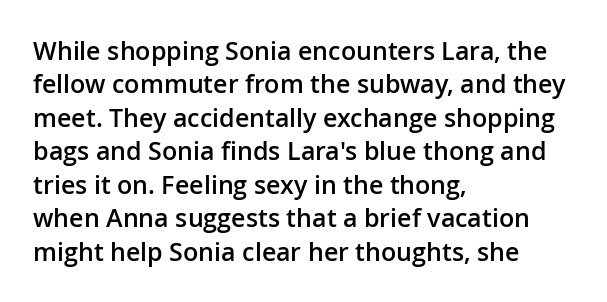
{"italic": "no", "bold": "semi", "underline": "no", "align": "left", "line_spacing": "normal", "line_spacing_ratio": 1.34, "letter_spacing": "normal", "letter_spacing_em": 0.0, "glyph_px": 25}
